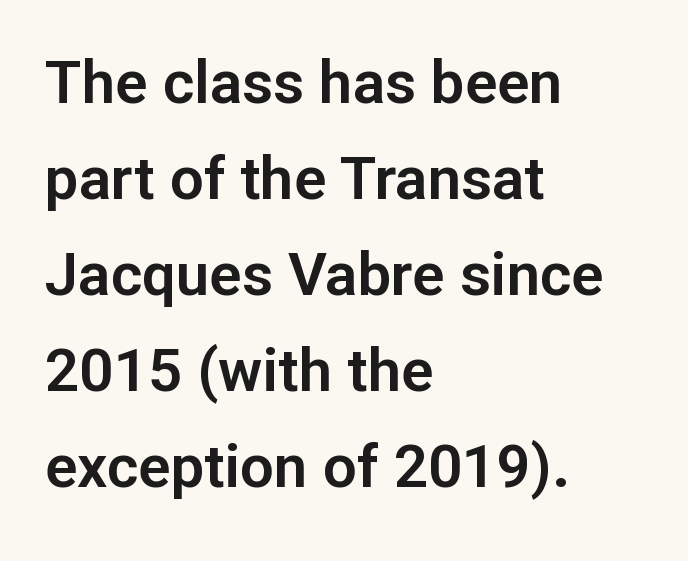
Q: Is the text italic (slanted)? A: No, it is upright.
Q: Is the typeface a serif or a sans-serif typeface? A: Sans-serif.
Q: Is the text underlined? A: No.
Q: How is the paragraph aligned? A: Left-aligned.
Q: Is the spacing between letters normal or unusually wide? A: Normal.
Q: Is the spacing between lines tight, normal or loose? A: Normal.
Q: Width (condensed, normal, or wide)? A: Normal.
Q: Stroke contrast? A: Low.
Q: x-height? A: Medium.
Q: Monospaced? A: No.
